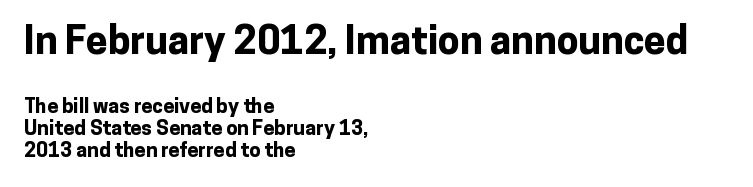
Q: Is the text bold? A: Yes.
Q: Is the text italic (slanted)? A: No, it is upright.
Q: Is the typeface a serif or a sans-serif typeface? A: Sans-serif.
Q: Is the text underlined? A: No.
Q: How is the paragraph aligned? A: Left-aligned.
Q: Is the spacing between letters normal or unusually wide? A: Normal.
Q: Is the spacing between lines tight, normal or loose? A: Tight.
Q: Which block of text is set in a larger size, the first (top) or the second (bottom)? A: The first (top) one.
Q: Width (condensed, normal, or wide)? A: Normal.
Q: Stroke contrast? A: Low.
Q: x-height? A: Medium.
Q: Monospaced? A: No.
